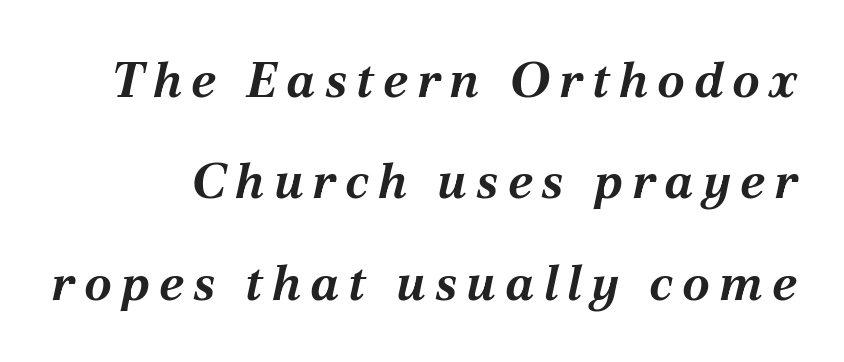
{"italic": "yes", "lean": "right", "slant_degrees": 12, "bold": "yes", "weight": "bold", "width": "normal", "stroke_contrast": "medium", "x_height": "medium", "monospaced": "no", "underline": "no", "line_spacing": "loose", "line_spacing_ratio": 2.03, "glyph_px": 50}
